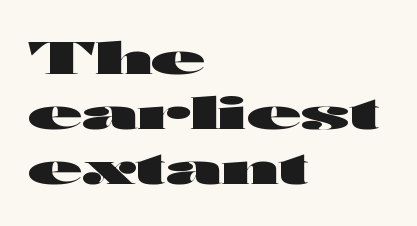
The space beneath each line is pristine and unruled. Regarding leading, the lines here are spaced in the standard way. Every character sits straight up, as roman type does. The passage shown is typed in a proportional face where columns would drift. The typesetter chose a ragged-right arrangement here.
